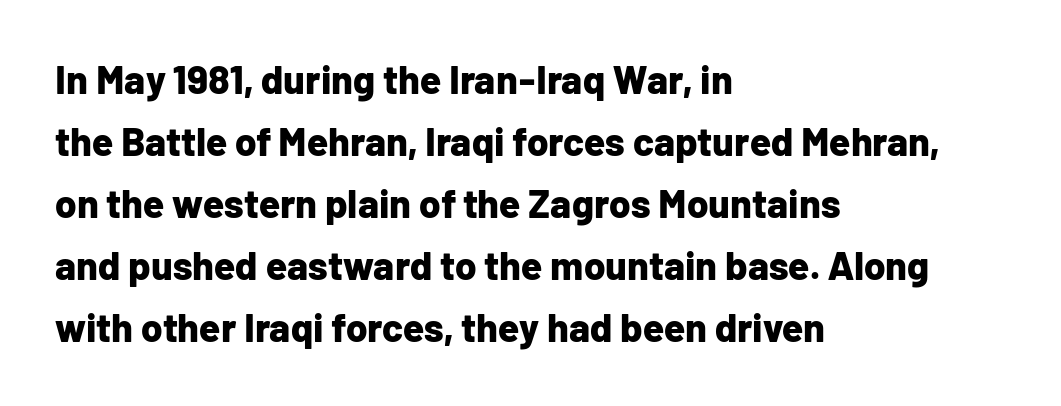
The image shows 39 px bold sans-serif type, upright; set left-aligned, normal line spacing (1.59x), normal letter spacing, not underlined; low stroke contrast and a medium x-height.
